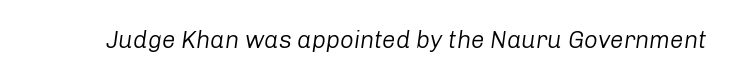
The specimen omits any rule beneath the text block's lines. Is the stroke heavy? The answer is a plain regular-or-lighter. Compared with typical body copy, the letter spacing here is the same. The letters are slanted; this is an italic face.
